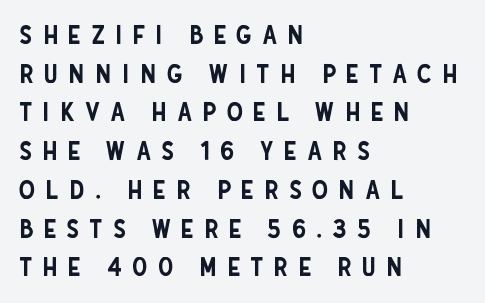
The image shows 26 px text type, upright; set left-aligned, normal line spacing (1.49x), unusually wide letter spacing (+0.39 em), not underlined.
